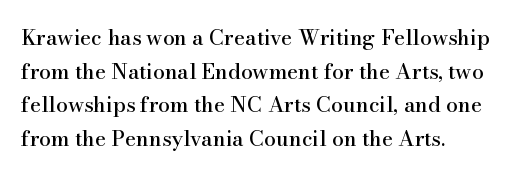
The image shows 21 px text type, upright; set left-aligned, normal line spacing (1.6x), normal letter spacing, not underlined.
